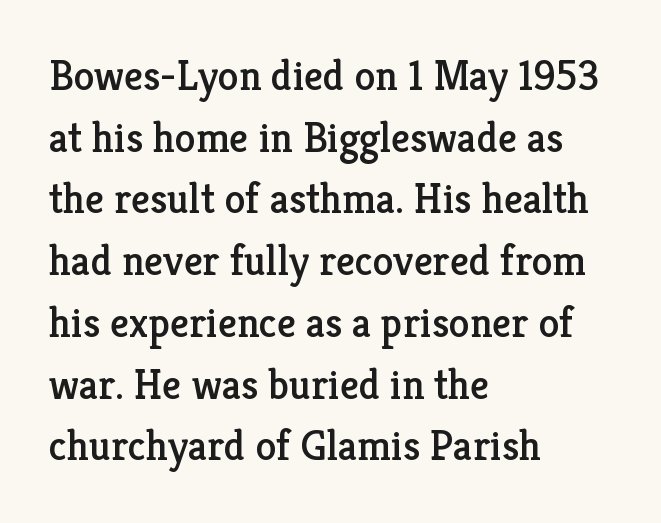
The image shows 42 px serif type, upright; set left-aligned, normal line spacing (1.47x), normal letter spacing, not underlined; low stroke contrast and a medium x-height.
